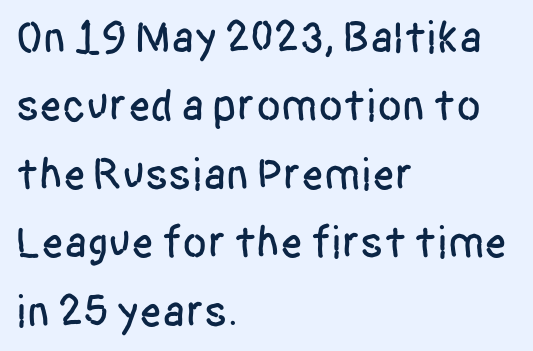
{"serif": "no", "italic": "no", "width": "condensed", "stroke_contrast": "low", "x_height": "large", "monospaced": "no", "underline": "no", "align": "left", "line_spacing": "normal", "line_spacing_ratio": 1.52, "letter_spacing": "normal", "letter_spacing_em": 0.0, "glyph_px": 45}
